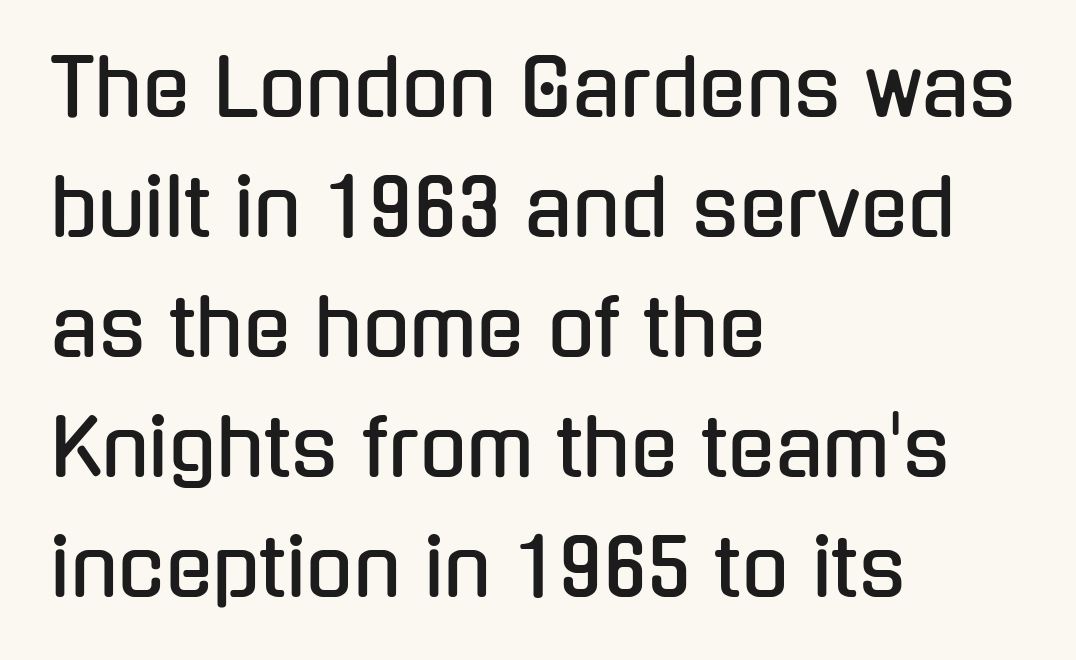
The image shows 78 px condensed sans-serif type, upright; set left-aligned, normal line spacing (1.54x), normal letter spacing, not underlined; low stroke contrast and a medium x-height.
